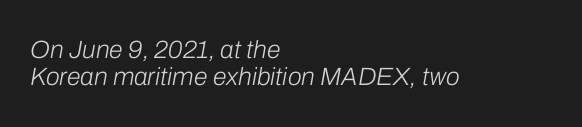
Q: Is the text bold? A: No.
Q: Is the text italic (slanted)? A: Yes, it leans right by about 10 degrees.
Q: Is the text underlined? A: No.
Q: How is the paragraph aligned? A: Left-aligned.
Q: Is the spacing between letters normal or unusually wide? A: Normal.
Q: Is the spacing between lines tight, normal or loose? A: Tight.
